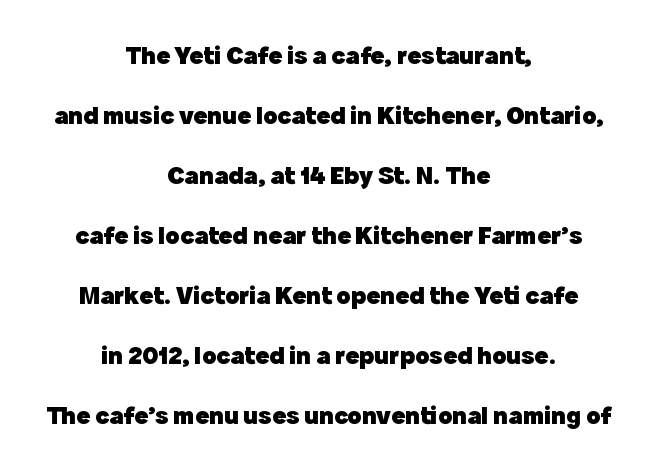
The image shows 26 px bold type, upright; set centered, loose line spacing (2.31x), normal letter spacing, not underlined.
